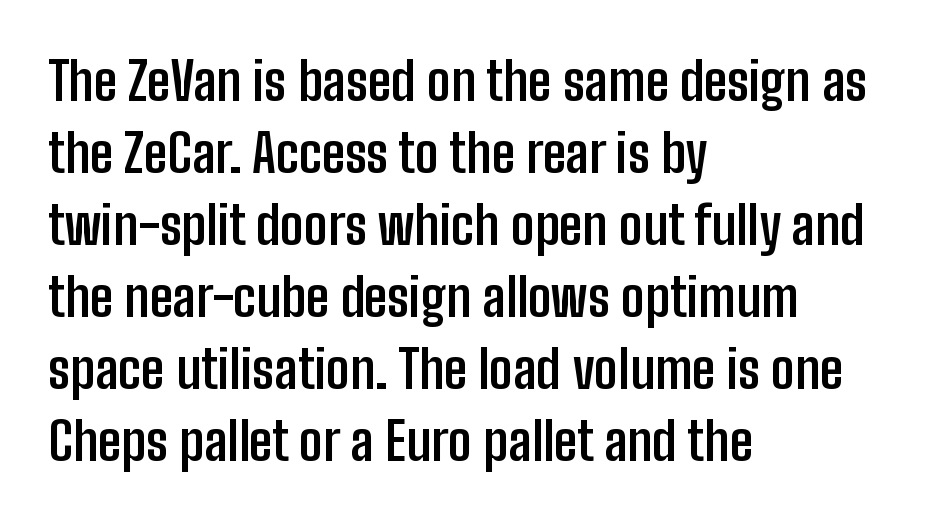
Notice how the stems are strictly vertical — no italics here. Tracking here is standard; glyphs follow each other at the usual distance. The passage shown is emphatically bold. Unlike a traditional serif, this face leaves its strokes unadorned. Horizontal bands of white between lines are of average thickness. Do the characters align in a grid? No, the font is proportional.
